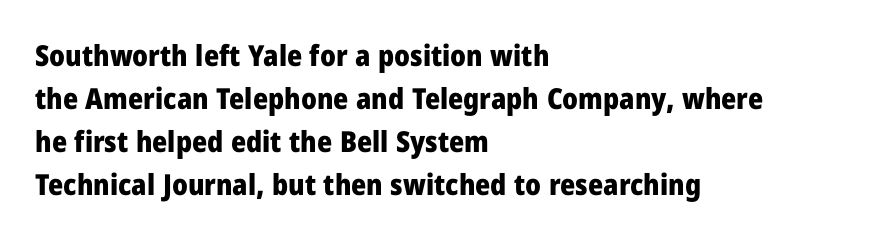
{"serif": "no", "italic": "no", "bold": "yes", "weight": "heavy", "width": "normal", "stroke_contrast": "low", "x_height": "medium", "monospaced": "no", "underline": "no", "align": "left", "line_spacing": "normal", "line_spacing_ratio": 1.48, "letter_spacing": "normal", "letter_spacing_em": 0.0, "glyph_px": 29}
